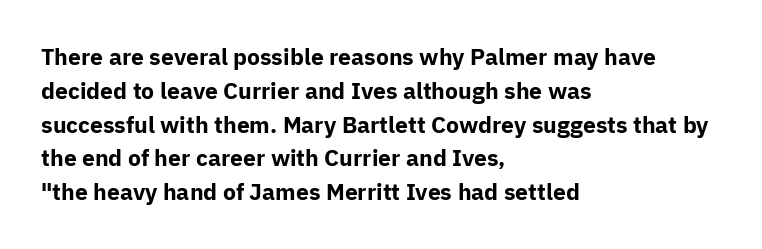
{"italic": "no", "bold": "yes", "underline": "no", "align": "left", "line_spacing": "normal", "line_spacing_ratio": 1.47, "letter_spacing": "normal", "letter_spacing_em": 0.0, "glyph_px": 23}
